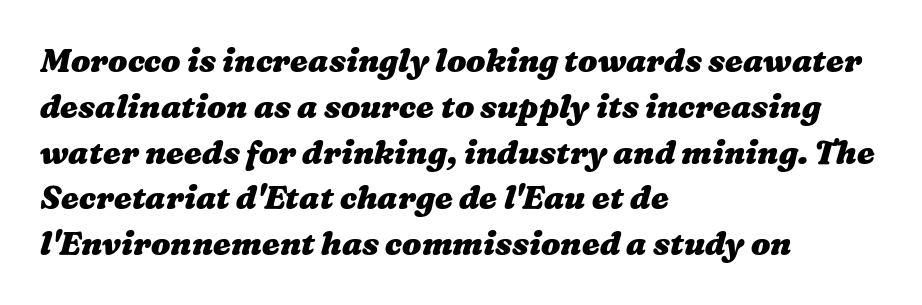
{"bold": "yes", "weight": "heavy", "width": "wide", "stroke_contrast": "medium", "x_height": "medium", "monospaced": "no", "underline": "no", "align": "left", "line_spacing": "normal", "line_spacing_ratio": 1.43, "letter_spacing": "normal", "letter_spacing_em": 0.0, "glyph_px": 32}
